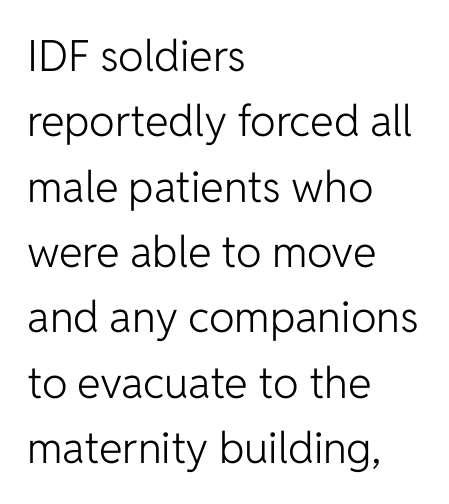
{"serif": "no", "italic": "no", "bold": "no", "weight": "light", "width": "normal", "stroke_contrast": "low", "x_height": "medium", "monospaced": "no", "underline": "no", "align": "left", "line_spacing": "normal", "line_spacing_ratio": 1.52, "letter_spacing": "normal", "letter_spacing_em": 0.0, "glyph_px": 43}
